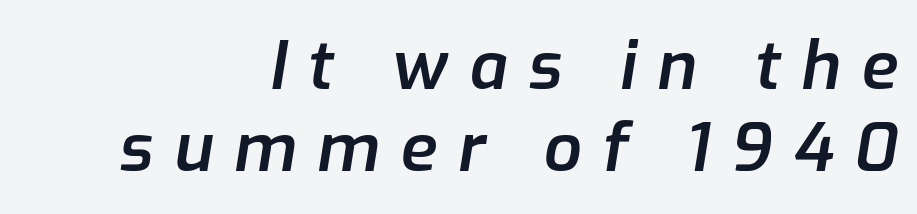
Tall strokes in this sample are angled rather than plumb. Looks like regular typesetting: each glyph gets only the width it needs. The face used here is rendered with a markedly widened letterfit. Students, this is semibold: more ink than regular, less than bold.
